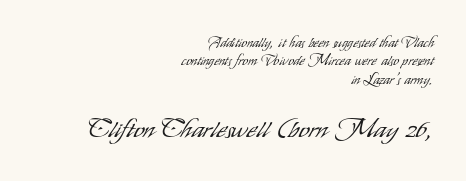
Q: Is the text bold? A: No.
Q: Is the text italic (slanted)? A: Yes.
Q: Is the text underlined? A: No.
Q: How is the paragraph aligned? A: Right-aligned.
Q: Is the spacing between letters normal or unusually wide? A: Normal.
Q: Is the spacing between lines tight, normal or loose? A: Normal.
Q: Which block of text is set in a larger size, the first (top) or the second (bottom)? A: The second (bottom) one.
